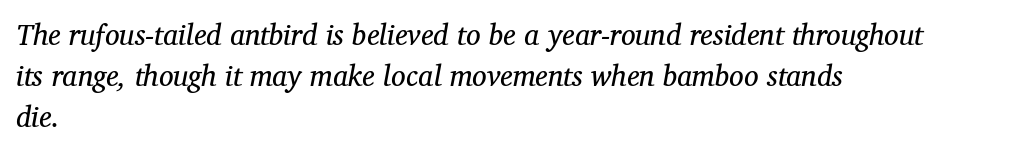
Letterform terminals end in serifs throughout the passage. The ragged edge is on the right, which tells us the setting is flush left. The letters are slanted; this is an italic face. Does extra space separate the letters? No, they use regular spacing. Nobody drew a line under any word here. A typesetter would call this proportional, since set widths differ per character.
